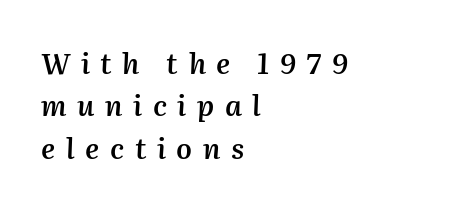
Students, observe: this is what conventionally led text looks like. Character widths vary here, with narrow letters taking less room than wide ones. These words are printed semibold, heavier than regular yet not bold. These lines have a slow, spaced-out rhythm from letter to letter. Slanted lettering throughout.
